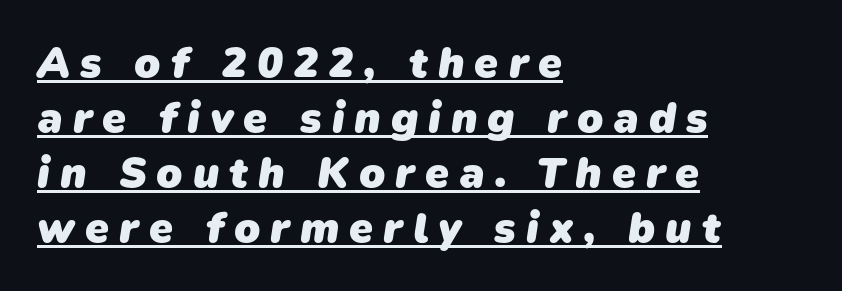
The image shows 43 px heavy sans-serif type; set left-aligned, normal line spacing (1.28x), unusually wide letter spacing (+0.23 em), underlined; low stroke contrast and a medium x-height.
